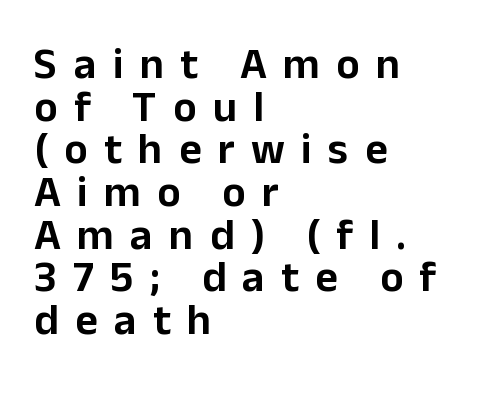
Q: Is the text italic (slanted)? A: No, it is upright.
Q: Is the typeface a serif or a sans-serif typeface? A: Sans-serif.
Q: Is the text underlined? A: No.
Q: How is the paragraph aligned? A: Left-aligned.
Q: Is the spacing between letters normal or unusually wide? A: Unusually wide.
Q: Is the spacing between lines tight, normal or loose? A: Tight.
Q: Width (condensed, normal, or wide)? A: Normal.
Q: Stroke contrast? A: Low.
Q: x-height? A: Medium.
Q: Monospaced? A: No.
